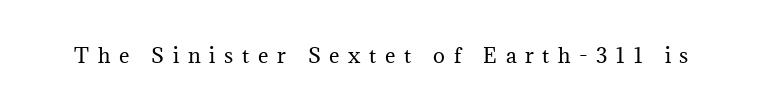
Q: Is the text bold? A: No.
Q: Is the text italic (slanted)? A: No, it is upright.
Q: Is the text underlined? A: No.
Q: Is the spacing between letters normal or unusually wide? A: Unusually wide.
